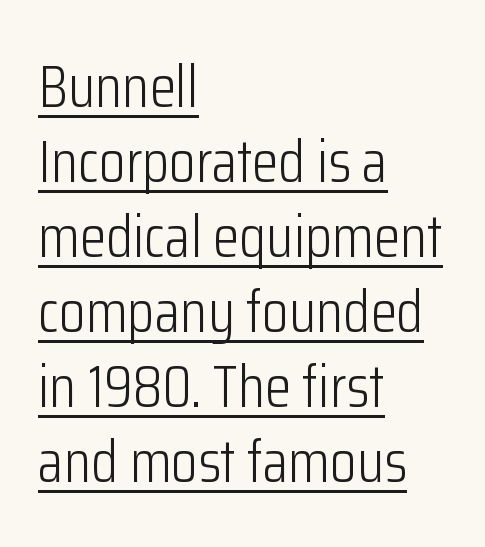
{"serif": "no", "italic": "no", "bold": "no", "weight": "light", "width": "condensed", "stroke_contrast": "low", "x_height": "medium", "monospaced": "no", "underline": "yes", "align": "left", "line_spacing": "normal", "line_spacing_ratio": 1.25, "letter_spacing": "normal", "letter_spacing_em": 0.0, "glyph_px": 60}
